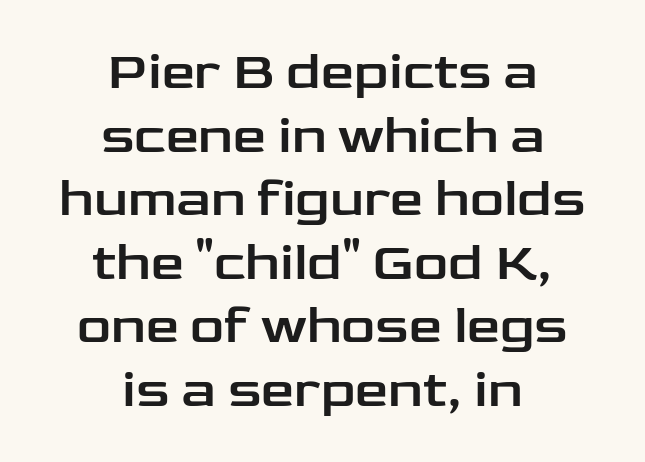
The zone under the glyphs is completely vacant. Students, note that the glyphs here touch the page at normal intervals. Character widths vary here, with narrow letters taking less room than wide ones. These lines are centered, leaving both edges ragged. Every character sits straight up, as roman type does. You can tell from the bare stems that sans-serif type was used.
